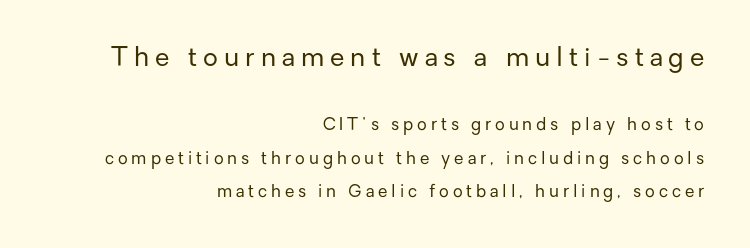
{"italic": "no", "bold": "no", "underline": "no", "align": "right", "line_spacing": "loose", "line_spacing_ratio": 1.95, "letter_spacing": "wide", "letter_spacing_em": 0.23, "larger_block": "first", "size_ratio": 1.53, "glyph_px": 26}
